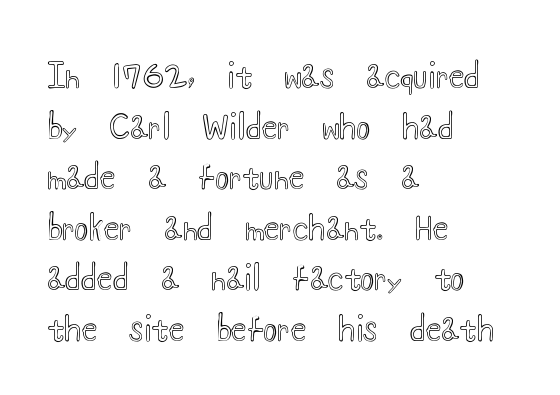
Q: Is the text italic (slanted)? A: No, it is upright.
Q: Is the text underlined? A: No.
Q: How is the paragraph aligned? A: Left-aligned.
Q: Is the spacing between letters normal or unusually wide? A: Normal.
Q: Is the spacing between lines tight, normal or loose? A: Normal.
Q: Width (condensed, normal, or wide)? A: Wide.
Q: x-height? A: Small.
Q: Monospaced? A: No.
